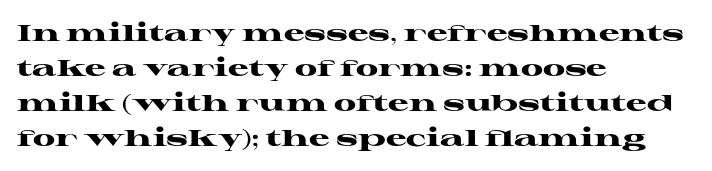
Q: Is the text bold? A: Yes.
Q: Is the text italic (slanted)? A: No, it is upright.
Q: Is the text underlined? A: No.
Q: How is the paragraph aligned? A: Left-aligned.
Q: Is the spacing between letters normal or unusually wide? A: Normal.
Q: Is the spacing between lines tight, normal or loose? A: Normal.
